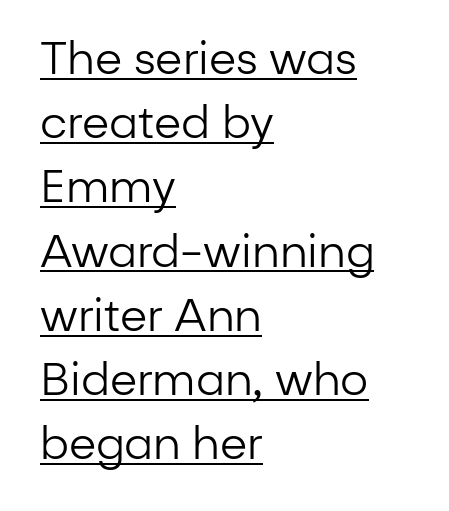
{"serif": "no", "italic": "no", "bold": "no", "weight": "regular", "width": "normal", "stroke_contrast": "low", "x_height": "medium", "monospaced": "no", "underline": "yes", "align": "left", "line_spacing": "normal", "line_spacing_ratio": 1.46, "letter_spacing": "normal", "letter_spacing_em": 0.0, "glyph_px": 44}
